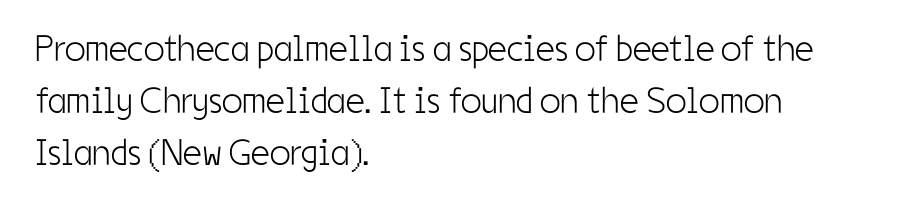
Q: Is the text bold? A: No.
Q: Is the text italic (slanted)? A: No, it is upright.
Q: Is the typeface a serif or a sans-serif typeface? A: Sans-serif.
Q: Is the text underlined? A: No.
Q: How is the paragraph aligned? A: Left-aligned.
Q: Is the spacing between letters normal or unusually wide? A: Normal.
Q: Is the spacing between lines tight, normal or loose? A: Normal.
Q: Width (condensed, normal, or wide)? A: Condensed.
Q: Stroke contrast? A: Low.
Q: x-height? A: Medium.
Q: Monospaced? A: No.
